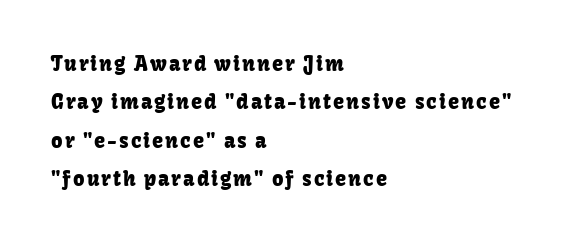
Q: Is the text italic (slanted)? A: No, it is upright.
Q: Is the text underlined? A: No.
Q: How is the paragraph aligned? A: Left-aligned.
Q: Is the spacing between lines tight, normal or loose? A: Loose.
